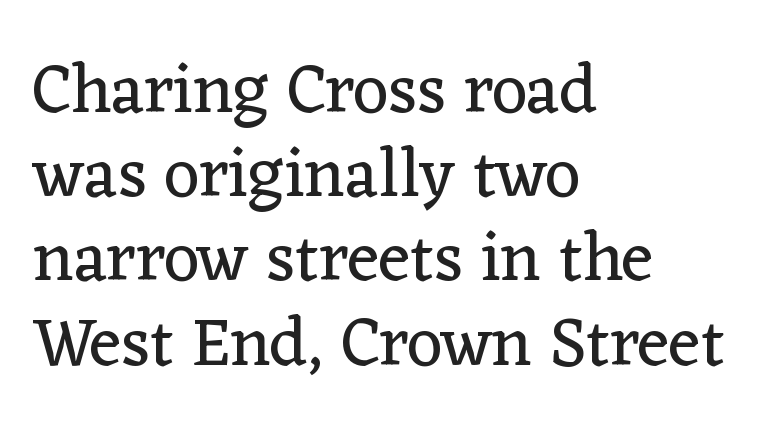
{"serif": "yes", "italic": "no", "bold": "no", "weight": "regular", "width": "normal", "stroke_contrast": "low", "x_height": "medium", "monospaced": "no", "underline": "no", "align": "left", "line_spacing_ratio": 1.22, "letter_spacing": "normal", "letter_spacing_em": 0.0, "glyph_px": 69}
